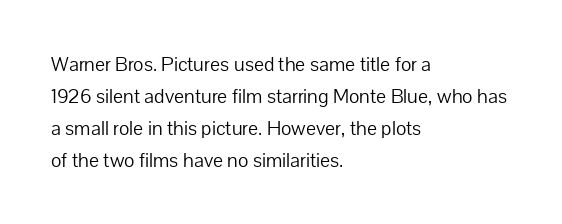
{"italic": "no", "bold": "no", "underline": "no", "align": "left", "line_spacing": "normal", "line_spacing_ratio": 1.6, "letter_spacing": "normal", "letter_spacing_em": 0.0, "glyph_px": 20}
